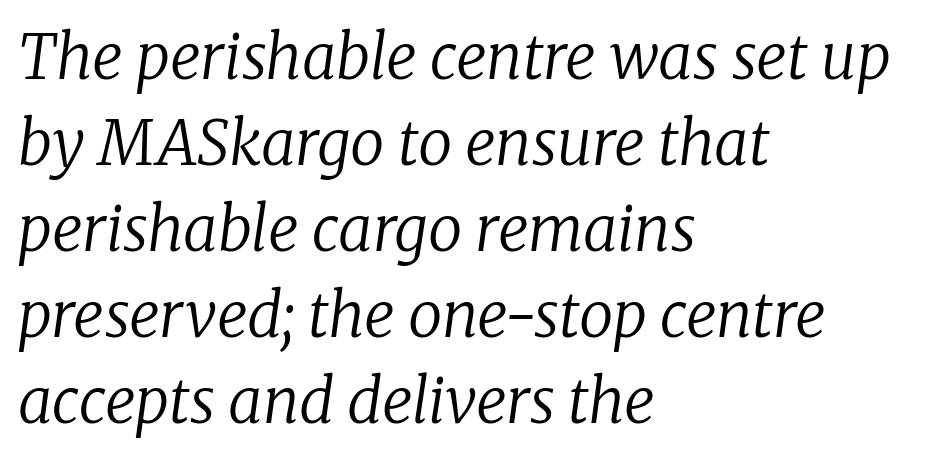
Q: Is the text bold? A: No.
Q: Is the text italic (slanted)? A: Yes, it leans right by about 8 degrees.
Q: Is the typeface a serif or a sans-serif typeface? A: Serif.
Q: Is the text underlined? A: No.
Q: How is the paragraph aligned? A: Left-aligned.
Q: Is the spacing between letters normal or unusually wide? A: Normal.
Q: Is the spacing between lines tight, normal or loose? A: Normal.
Q: Width (condensed, normal, or wide)? A: Normal.
Q: Stroke contrast? A: Low.
Q: x-height? A: Medium.
Q: Monospaced? A: No.
